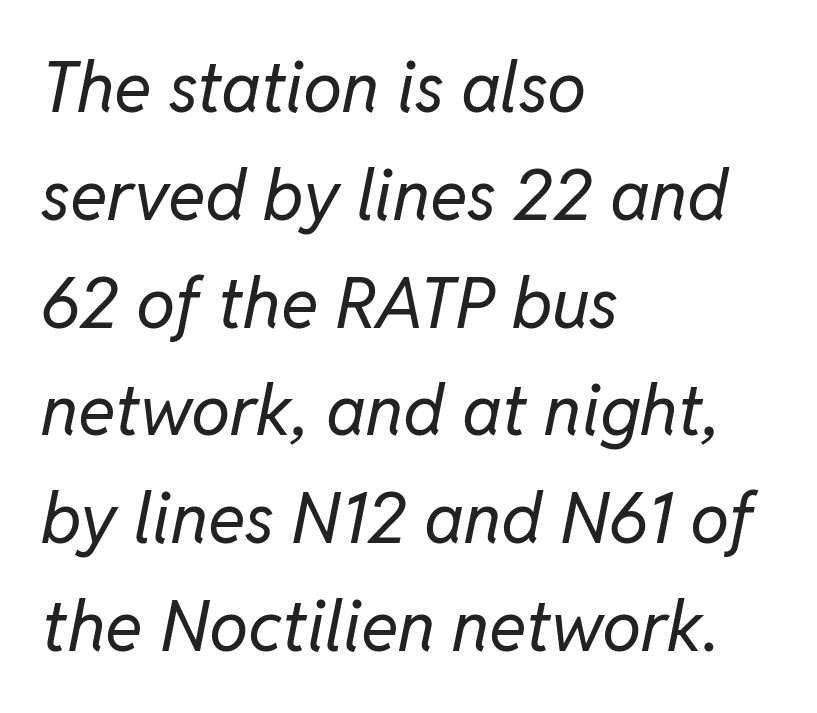
{"italic": "yes", "lean": "right", "slant_degrees": 11, "bold": "no", "weight": "regular", "width": "normal", "stroke_contrast": "low", "x_height": "medium", "monospaced": "no", "underline": "no", "align": "left", "line_spacing": "normal", "line_spacing_ratio": 1.54, "letter_spacing": "normal", "letter_spacing_em": 0.0, "glyph_px": 70}
